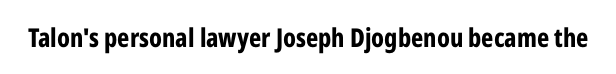
Only glyphs here, with clear space below each row. Rendered with straight, roman letterforms. The glyphs have the mass of a bold cut. Observe the ordinary spacing: letters are neighbours, not strangers.
